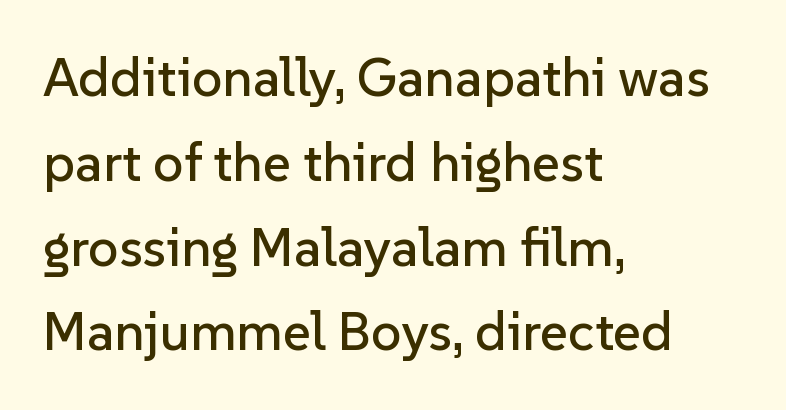
Q: Is the text italic (slanted)? A: No, it is upright.
Q: Is the typeface a serif or a sans-serif typeface? A: Sans-serif.
Q: Is the text underlined? A: No.
Q: How is the paragraph aligned? A: Left-aligned.
Q: Is the spacing between letters normal or unusually wide? A: Normal.
Q: Is the spacing between lines tight, normal or loose? A: Normal.
Q: Width (condensed, normal, or wide)? A: Normal.
Q: Stroke contrast? A: Low.
Q: x-height? A: Medium.
Q: Monospaced? A: No.
